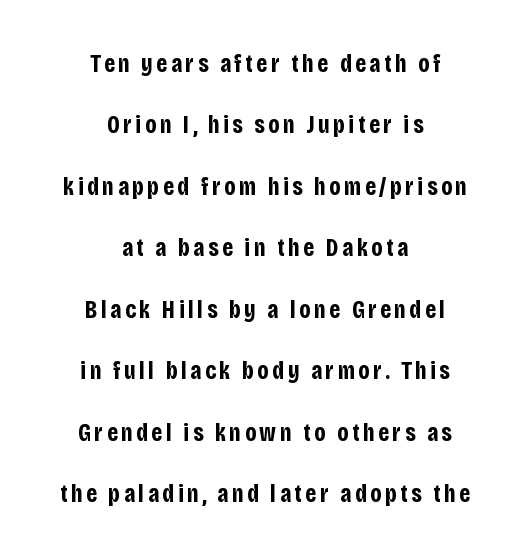
Posture: vertical. Caption: multi-line text, centered on the measure. Underlining? Definitely not there. Summary of vertical rhythm: relaxed, with wide interline spacing. What weight is shown? A full bold with thick strokes.
